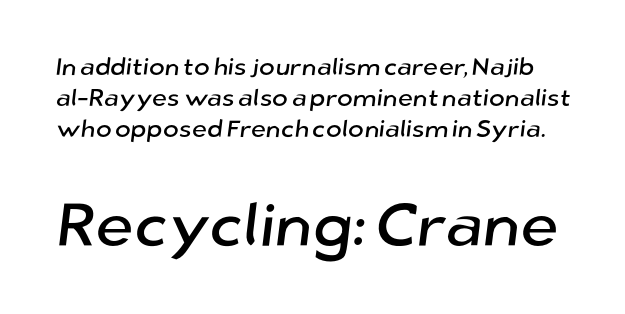
Q: Is the typeface a serif or a sans-serif typeface? A: Sans-serif.
Q: Is the text underlined? A: No.
Q: Is the spacing between letters normal or unusually wide? A: Normal.
Q: Is the spacing between lines tight, normal or loose? A: Normal.
Q: Which block of text is set in a larger size, the first (top) or the second (bottom)? A: The second (bottom) one.
Q: Width (condensed, normal, or wide)? A: Normal.
Q: Stroke contrast? A: Low.
Q: x-height? A: Medium.
Q: Monospaced? A: No.
